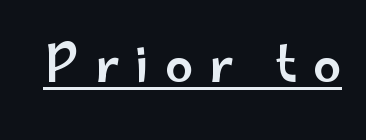
Check where the strokes stop: nothing finishes them off — pure sans. Note the varied advance widths — an 'i' is clearly narrower than an 'm'. Nope, not italic — everything's standing straight. The line texture is sparse and dotted thanks to wide tracking. This sample carries an underscore along the baseline area.
